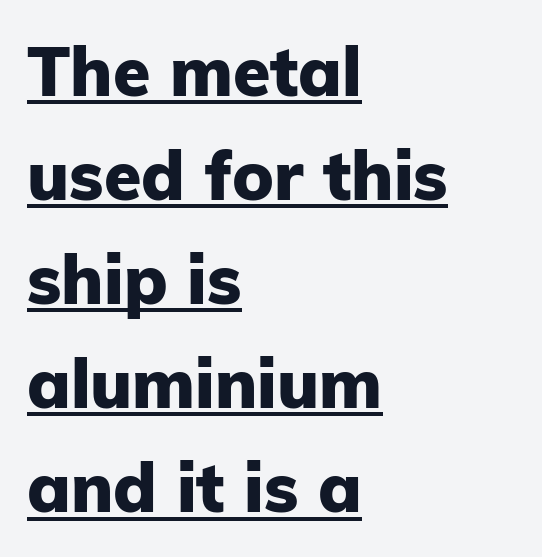
Q: Is the text bold? A: Yes.
Q: Is the text italic (slanted)? A: No, it is upright.
Q: Is the typeface a serif or a sans-serif typeface? A: Sans-serif.
Q: Is the text underlined? A: Yes.
Q: How is the paragraph aligned? A: Left-aligned.
Q: Is the spacing between letters normal or unusually wide? A: Normal.
Q: Is the spacing between lines tight, normal or loose? A: Normal.
Q: Width (condensed, normal, or wide)? A: Normal.
Q: Stroke contrast? A: Low.
Q: x-height? A: Medium.
Q: Monospaced? A: No.
